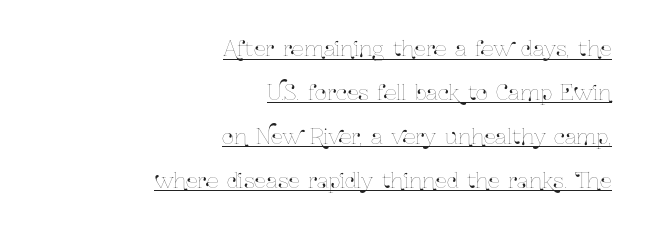
The line texture is even and compact thanks to regular tracking. Like a heading marked for emphasis, these lines bear an underscore. The typography opts for an upright posture over an oblique one. The leading is generous, giving the passage an open texture. Horizontally, the lines are justified to the trailing edge only.
